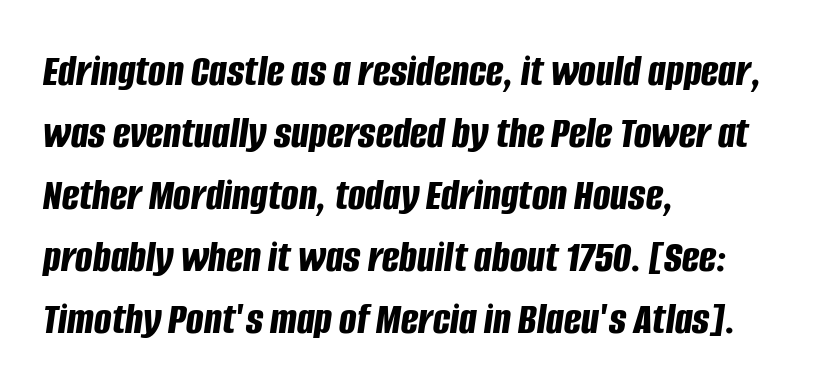
Q: Is the text bold? A: Yes.
Q: Is the text italic (slanted)? A: Yes, it leans right by about 8 degrees.
Q: Is the text underlined? A: No.
Q: How is the paragraph aligned? A: Left-aligned.
Q: Is the spacing between letters normal or unusually wide? A: Normal.
Q: Is the spacing between lines tight, normal or loose? A: Normal.
Q: Width (condensed, normal, or wide)? A: Condensed.
Q: Stroke contrast? A: Low.
Q: x-height? A: Large.
Q: Monospaced? A: No.
